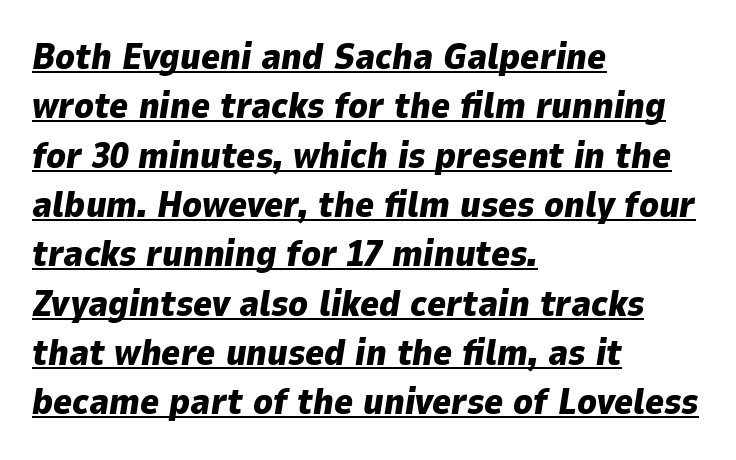
Q: Is the text bold? A: Yes.
Q: Is the text italic (slanted)? A: Yes, it leans right by about 9 degrees.
Q: Is the text underlined? A: Yes.
Q: How is the paragraph aligned? A: Left-aligned.
Q: Is the spacing between letters normal or unusually wide? A: Normal.
Q: Is the spacing between lines tight, normal or loose? A: Normal.
Q: Width (condensed, normal, or wide)? A: Normal.
Q: Stroke contrast? A: Low.
Q: x-height? A: Medium.
Q: Monospaced? A: No.
